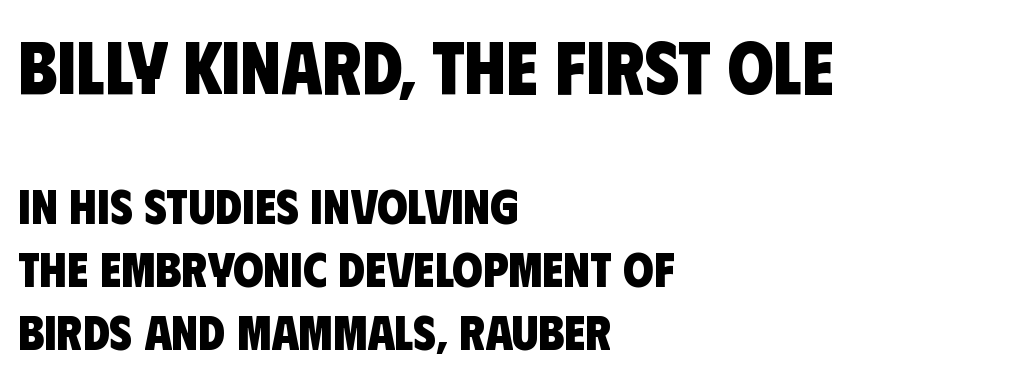
The image shows 74 px heavy, condensed sans-serif type; set left-aligned, normal line spacing (1.29x), normal letter spacing, not underlined; the first (top) block is 1.51x larger; low stroke contrast and a large x-height.
